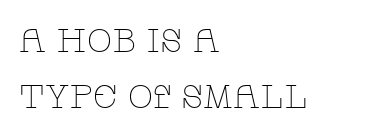
The text was rendered using a seriffed face with decorative stroke endings. One glance says typical: line gaps are just what's usual. Spacing between characters is what you'd get straight out of the box. Unbolded letterforms with no extra heft. Just letters on the line, the space beneath them empty.
